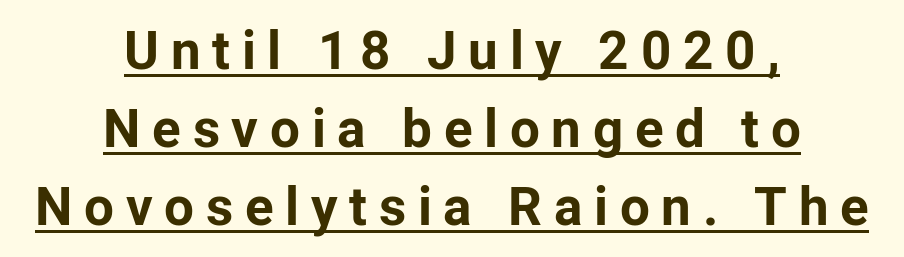
{"serif": "no", "italic": "no", "bold": "yes", "weight": "bold", "width": "normal", "stroke_contrast": "low", "x_height": "medium", "monospaced": "no", "underline": "yes", "align": "center", "line_spacing": "normal", "line_spacing_ratio": 1.47, "letter_spacing": "wide", "letter_spacing_em": 0.22, "glyph_px": 53}
